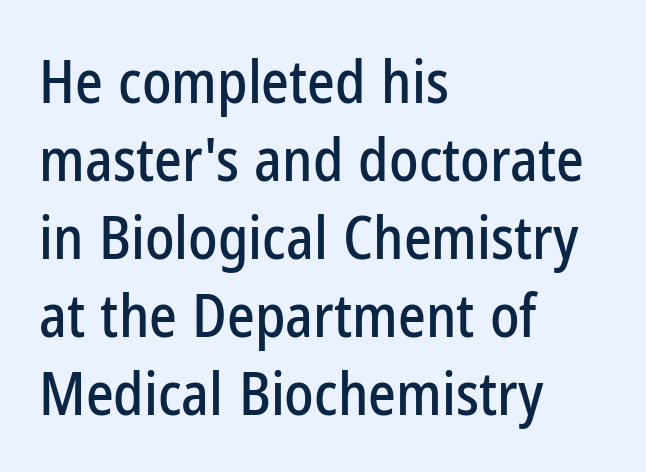
Q: Is the text italic (slanted)? A: No, it is upright.
Q: Is the typeface a serif or a sans-serif typeface? A: Sans-serif.
Q: Is the text underlined? A: No.
Q: How is the paragraph aligned? A: Left-aligned.
Q: Is the spacing between letters normal or unusually wide? A: Normal.
Q: Is the spacing between lines tight, normal or loose? A: Normal.
Q: Width (condensed, normal, or wide)? A: Condensed.
Q: Stroke contrast? A: Low.
Q: x-height? A: Medium.
Q: Monospaced? A: No.
